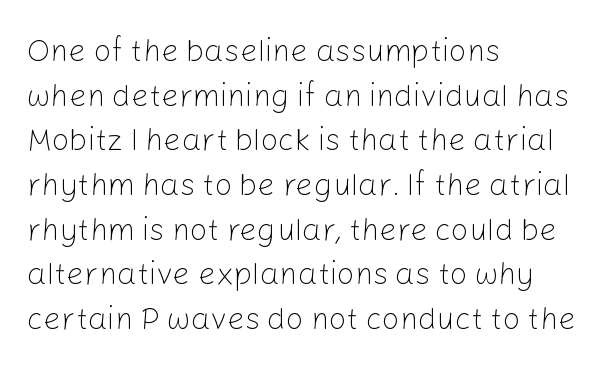
The rendering shows plain stroke endings on the letterforms — a sans-serif design. Lines of text with bare space underneath. The strokes carry an ordinary text weight at most. Leading: standard. Look at the tracking — it's just the regular setting, nothing added.
